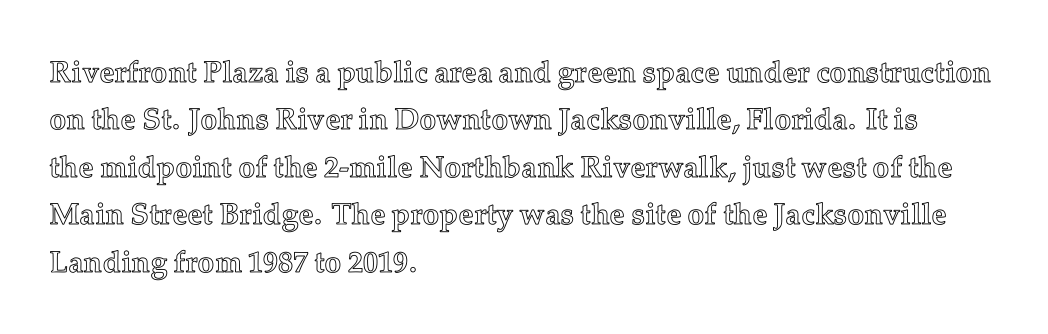
Q: Is the text italic (slanted)? A: No, it is upright.
Q: Is the text underlined? A: No.
Q: How is the paragraph aligned? A: Left-aligned.
Q: Is the spacing between letters normal or unusually wide? A: Normal.
Q: Is the spacing between lines tight, normal or loose? A: Normal.
Q: Width (condensed, normal, or wide)? A: Normal.
Q: x-height? A: Medium.
Q: Monospaced? A: No.
